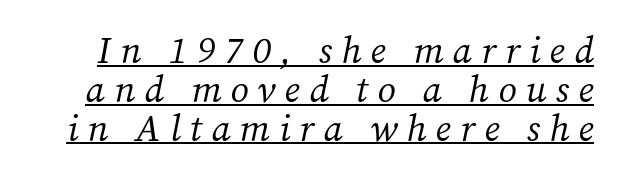
Is the letter spacing exaggerated? Yes — the characters are pushed far apart. The axis of the letterforms is tilted away from vertical. Each letter keeps its own natural width here, so spacing adapts to shape. If you measured baseline to baseline, you'd find a short distance. The face looks like a standard text weight, possibly lighter. The passage shown is underscored from start to finish.
